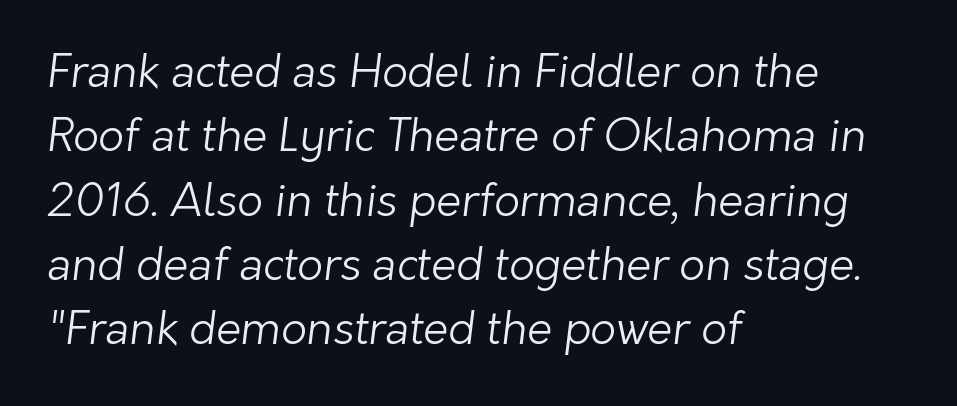
{"serif": "no", "bold": "no", "weight": "light", "width": "normal", "stroke_contrast": "low", "x_height": "medium", "monospaced": "no", "underline": "no", "align": "left", "line_spacing": "normal", "line_spacing_ratio": 1.43, "letter_spacing": "normal", "letter_spacing_em": 0.0, "glyph_px": 45}
